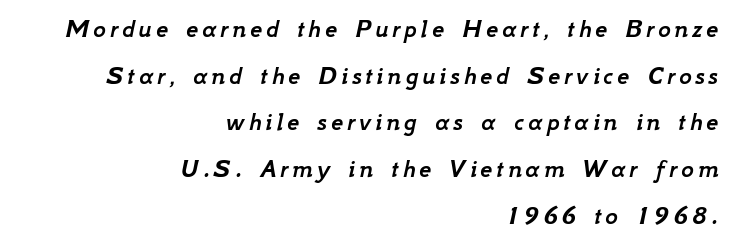
The image shows 27 px text type, italic (leaning right); set right-aligned, line spacing 1.73x, not underlined.
